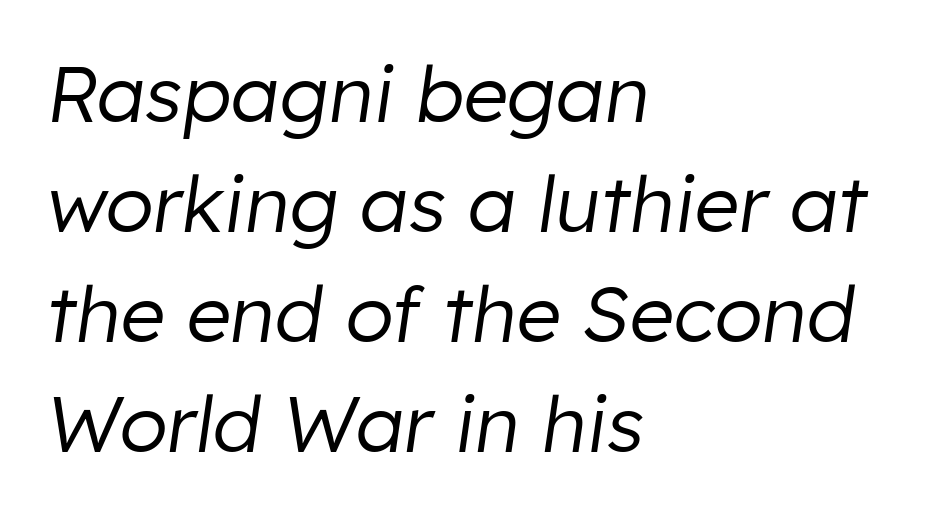
Q: Is the text bold? A: No.
Q: Is the text italic (slanted)? A: Yes, it leans right by about 8 degrees.
Q: Is the text underlined? A: No.
Q: How is the paragraph aligned? A: Left-aligned.
Q: Is the spacing between letters normal or unusually wide? A: Normal.
Q: Is the spacing between lines tight, normal or loose? A: Normal.
Q: Width (condensed, normal, or wide)? A: Normal.
Q: Stroke contrast? A: Low.
Q: x-height? A: Medium.
Q: Monospaced? A: No.
